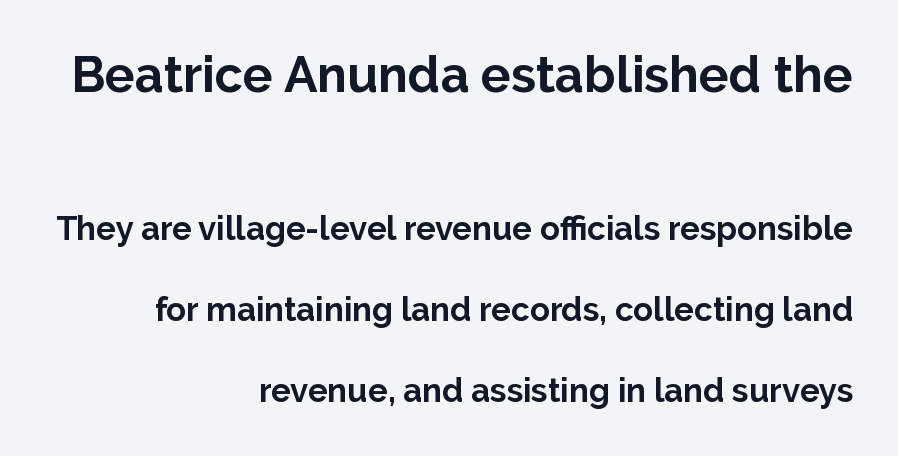
{"serif": "no", "italic": "no", "bold": "yes", "weight": "bold", "width": "normal", "stroke_contrast": "low", "x_height": "medium", "monospaced": "no", "underline": "no", "align": "right", "line_spacing": "loose", "line_spacing_ratio": 2.46, "letter_spacing": "normal", "letter_spacing_em": 0.0, "larger_block": "first", "size_ratio": 1.52, "glyph_px": 50}
